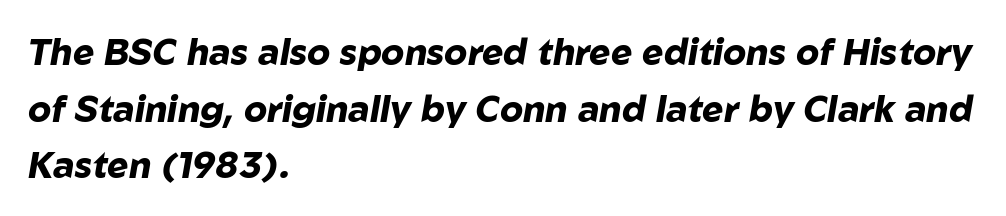
Q: Is the text bold? A: Yes.
Q: Is the text italic (slanted)? A: Yes, it leans right by about 10 degrees.
Q: Is the text underlined? A: No.
Q: How is the paragraph aligned? A: Left-aligned.
Q: Is the spacing between letters normal or unusually wide? A: Normal.
Q: Is the spacing between lines tight, normal or loose? A: Normal.
Q: Width (condensed, normal, or wide)? A: Normal.
Q: Stroke contrast? A: Low.
Q: x-height? A: Medium.
Q: Monospaced? A: No.
